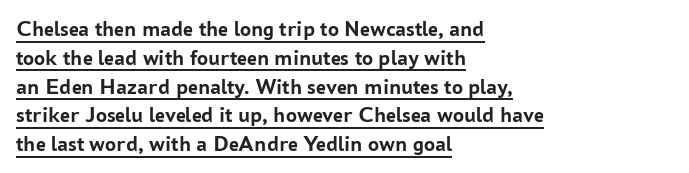
{"italic": "no", "bold": "yes", "underline": "yes", "align": "left", "line_spacing": "normal", "line_spacing_ratio": 1.31, "letter_spacing": "normal", "letter_spacing_em": 0.0, "glyph_px": 22}
